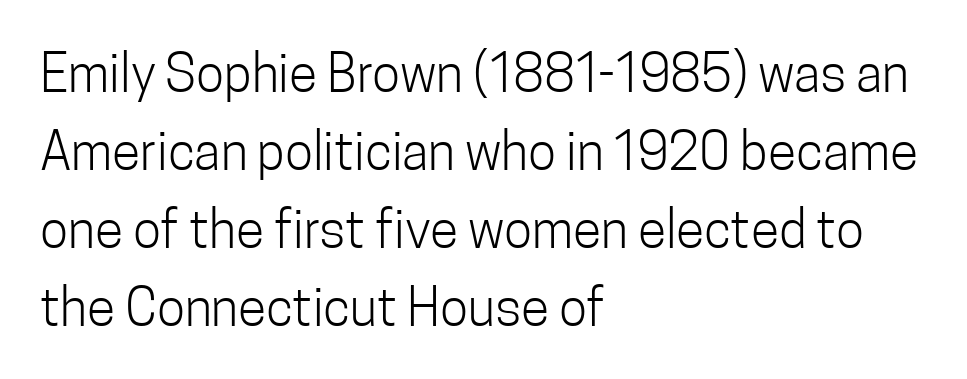
The image shows 52 px light, condensed sans-serif type, upright; set left-aligned, normal line spacing (1.5x), normal letter spacing, not underlined; low stroke contrast and a medium x-height.
